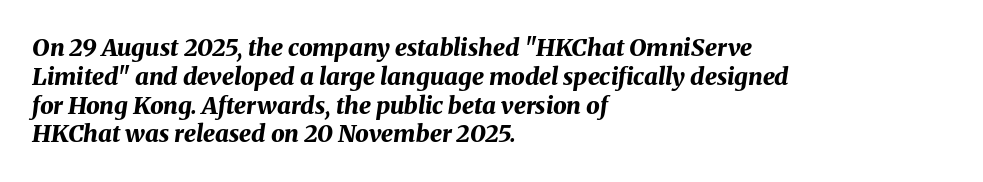
Q: Is the text bold? A: Yes.
Q: Is the text italic (slanted)? A: Yes, it leans right by about 8 degrees.
Q: Is the text underlined? A: No.
Q: How is the paragraph aligned? A: Left-aligned.
Q: Is the spacing between letters normal or unusually wide? A: Normal.
